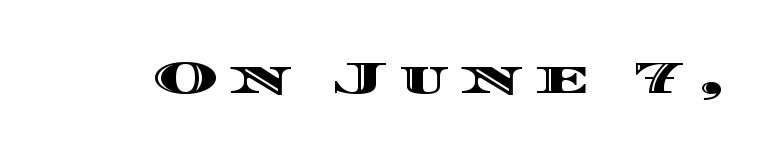
The string is rendered with underlining switched off. Ascenders rise straight up at ninety degrees. Spacing between characters has been opened up far beyond the box default. These lines are rendered in a variable-pitch font.
